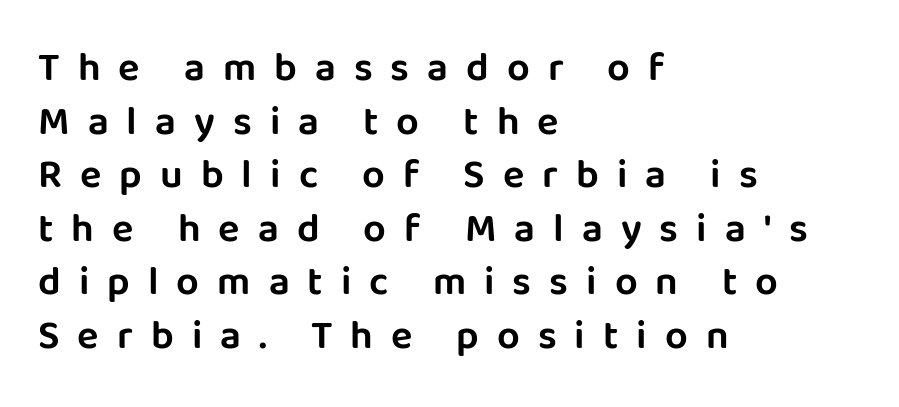
The image shows 40 px sans-serif type, upright; set left-aligned, normal line spacing (1.34x), unusually wide letter spacing (+0.45 em), not underlined; low stroke contrast and a large x-height.
